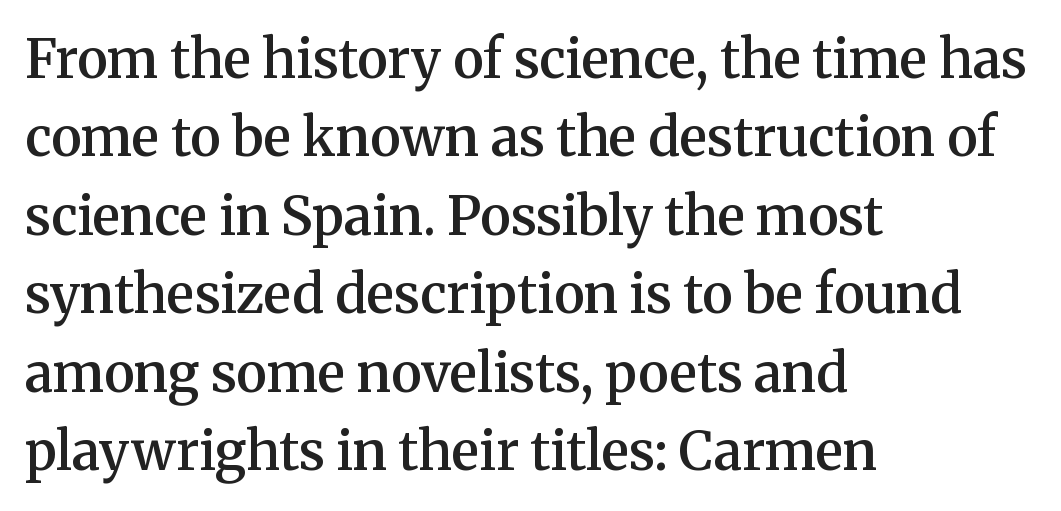
I'd describe the lettering as semibold — firm but not a full bold. Font category for this specimen: serif. This block has exactly the height ordinary leading produces. The words here are not underlined. Think of a printed novel: that variable character pitch is what you see here.
